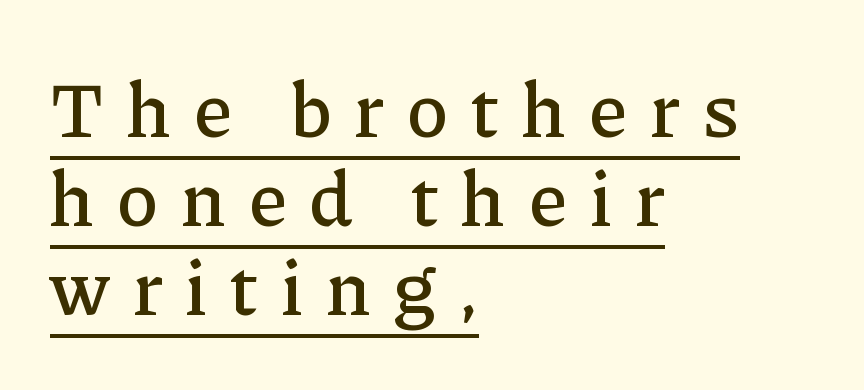
The characters display serif detailing at their extremities. The passage shown is typed in a proportional face where columns would drift. Notice how descenders almost collide with the ascenders below — that's tight leading. If you drew a line through each stem, it would be perfectly vertical. A classic flush-left, rag-right setting is used for this passage. Display-style spreading of the glyphs; the letterfit is very open.
